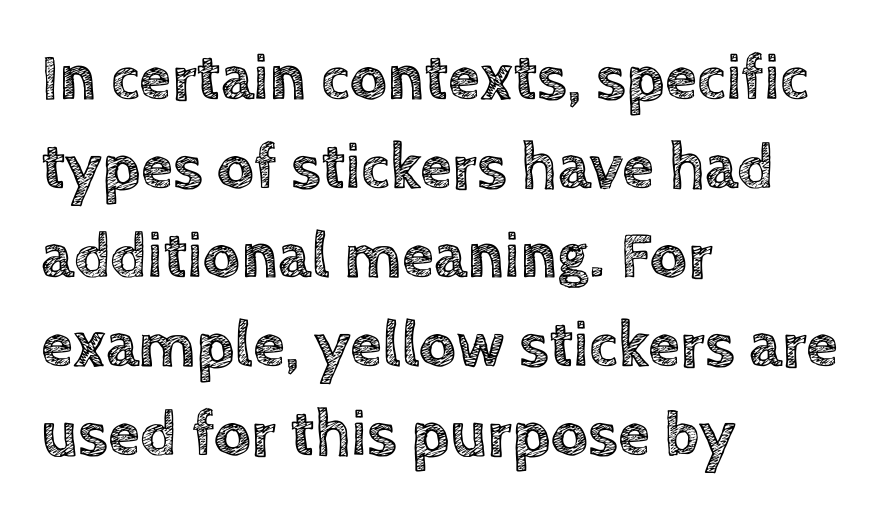
Ordinary non-slanted type is in use. Honestly, there is no underline to notice here at all. Vertical spacing — default. This sample has the flowing, uneven cadence of proportional lettering.
